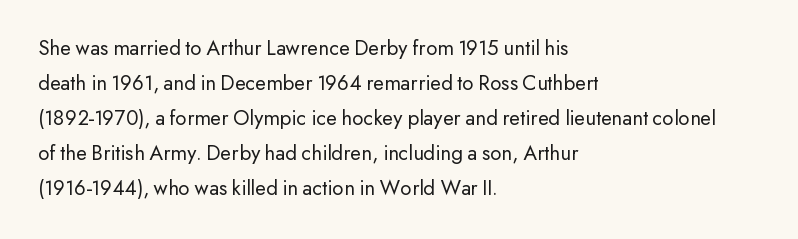
{"italic": "no", "bold": "no", "underline": "no", "align": "left", "line_spacing": "normal", "line_spacing_ratio": 1.59, "letter_spacing": "normal", "letter_spacing_em": 0.0, "glyph_px": 22}
